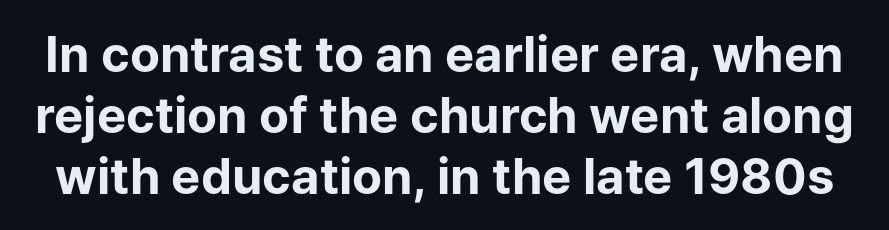
The image shows 49 px bold sans-serif type, upright; set line spacing 1.24x, normal letter spacing, not underlined; low stroke contrast and a medium x-height.
